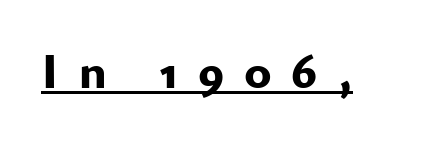
{"serif": "no", "italic": "no", "bold": "yes", "weight": "bold", "width": "normal", "stroke_contrast": "low", "x_height": "small", "monospaced": "no", "underline": "yes", "letter_spacing": "wide", "letter_spacing_em": 0.39, "glyph_px": 51}
